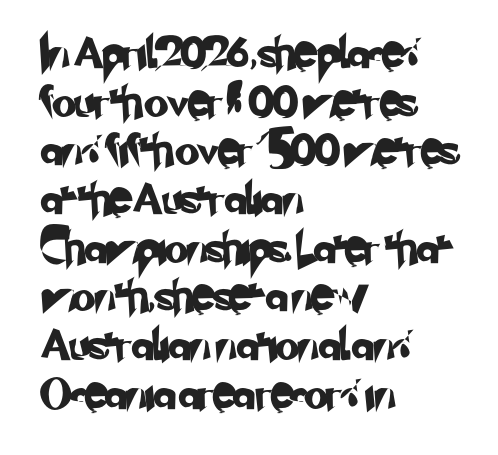
The image shows 31 px sans-serif type; set left-aligned, normal line spacing (1.57x), normal letter spacing, not underlined; low stroke contrast and a small x-height.
